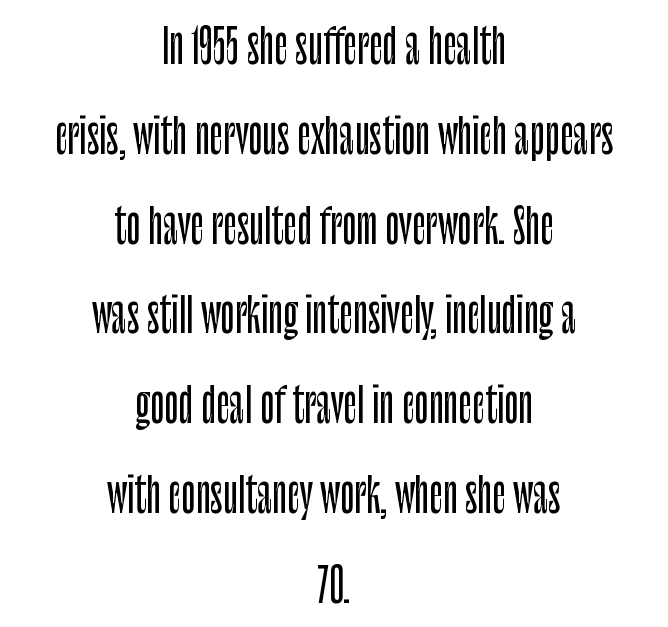
Regarding serifs, this sample does without them. Style check: upright. Looks like regular typesetting: each glyph gets only the width it needs. The gap between lines stays unmarked. This block would shrink considerably if given ordinary leading; it's expanded now.
